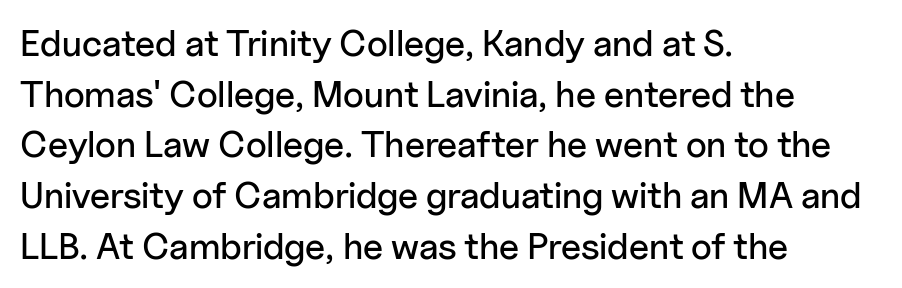
Q: Is the text italic (slanted)? A: No, it is upright.
Q: Is the typeface a serif or a sans-serif typeface? A: Sans-serif.
Q: Is the text underlined? A: No.
Q: How is the paragraph aligned? A: Left-aligned.
Q: Is the spacing between letters normal or unusually wide? A: Normal.
Q: Is the spacing between lines tight, normal or loose? A: Normal.
Q: Width (condensed, normal, or wide)? A: Normal.
Q: Stroke contrast? A: Low.
Q: x-height? A: Medium.
Q: Monospaced? A: No.
